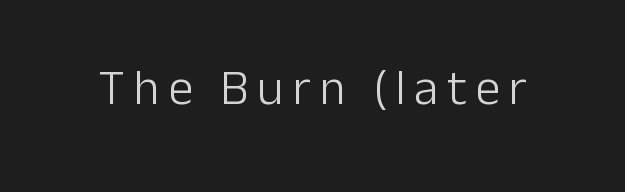
{"serif": "no", "italic": "no", "bold": "no", "weight": "light", "width": "normal", "stroke_contrast": "low", "x_height": "medium", "monospaced": "no", "underline": "no", "glyph_px": 50}
